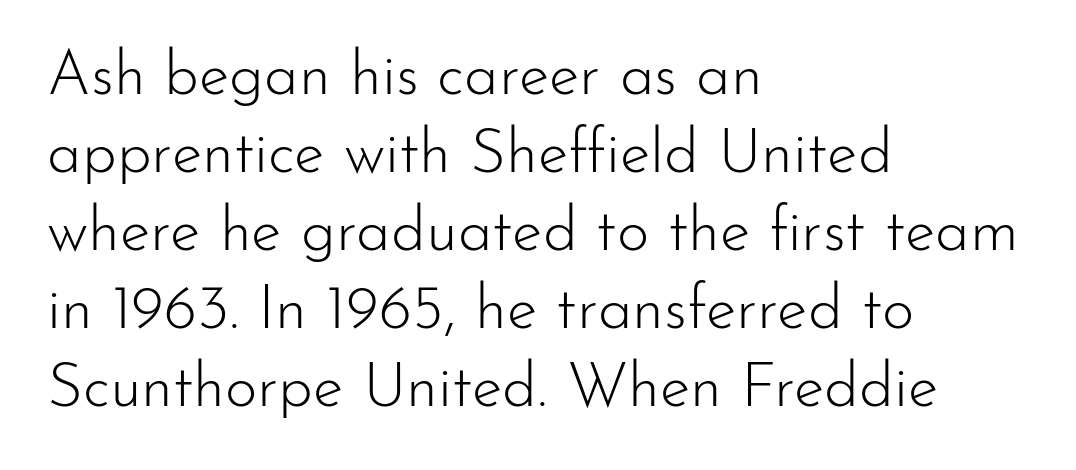
This is sans-serif lettering, the kind often seen on screens and signage. Horizontal alignment here is leftward, the default for most running prose. A roman cut, with each character standing at attention. Proportional: the letters do not fall into vertical columns.
